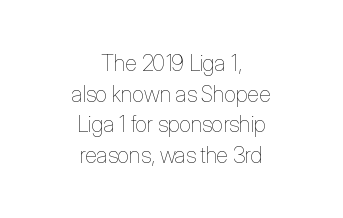
Q: Is the text bold? A: No.
Q: Is the text italic (slanted)? A: No, it is upright.
Q: Is the text underlined? A: No.
Q: How is the paragraph aligned? A: Centered.
Q: Is the spacing between letters normal or unusually wide? A: Normal.
Q: Is the spacing between lines tight, normal or loose? A: Normal.
